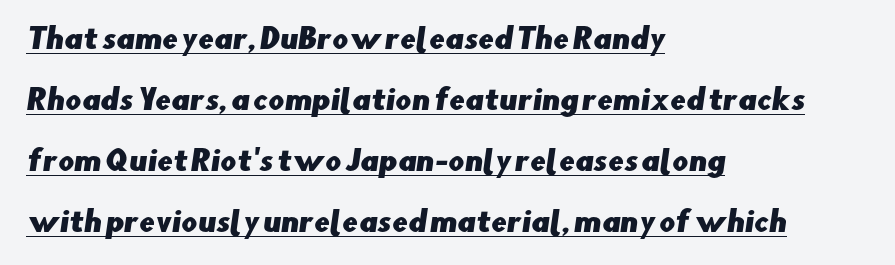
The image shows 28 px sans-serif type; set left-aligned, loose line spacing (2.18x), normal letter spacing, underlined; low stroke contrast and a small x-height.
